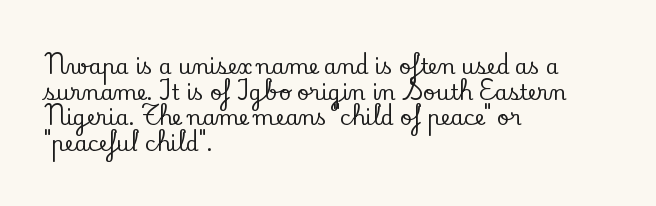
{"italic": "no", "underline": "no", "align": "left", "line_spacing_ratio": 1.22, "letter_spacing": "normal", "letter_spacing_em": 0.0, "glyph_px": 21}
